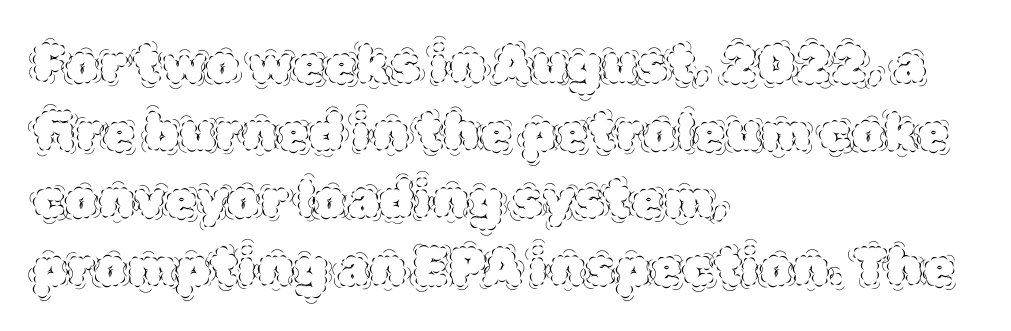
The image shows 52 px thin type, upright; set left-aligned, normal line spacing (1.3x), normal letter spacing, not underlined; a large x-height.
